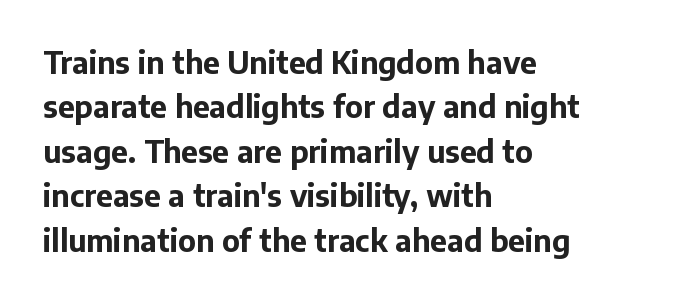
Q: Is the text bold? A: Yes.
Q: Is the text italic (slanted)? A: No, it is upright.
Q: Is the typeface a serif or a sans-serif typeface? A: Sans-serif.
Q: Is the text underlined? A: No.
Q: How is the paragraph aligned? A: Left-aligned.
Q: Is the spacing between letters normal or unusually wide? A: Normal.
Q: Is the spacing between lines tight, normal or loose? A: Normal.
Q: Width (condensed, normal, or wide)? A: Normal.
Q: Stroke contrast? A: Low.
Q: x-height? A: Medium.
Q: Monospaced? A: No.
